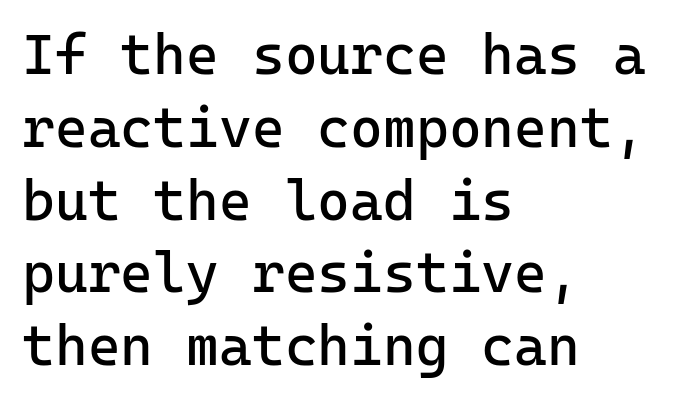
Q: Is the text bold? A: No.
Q: Is the text italic (slanted)? A: No, it is upright.
Q: Is the typeface a serif or a sans-serif typeface? A: Sans-serif.
Q: Is the text underlined? A: No.
Q: How is the paragraph aligned? A: Left-aligned.
Q: Is the spacing between letters normal or unusually wide? A: Normal.
Q: Is the spacing between lines tight, normal or loose? A: Normal.
Q: Width (condensed, normal, or wide)? A: Normal.
Q: Stroke contrast? A: Low.
Q: x-height? A: Medium.
Q: Monospaced? A: Yes.
